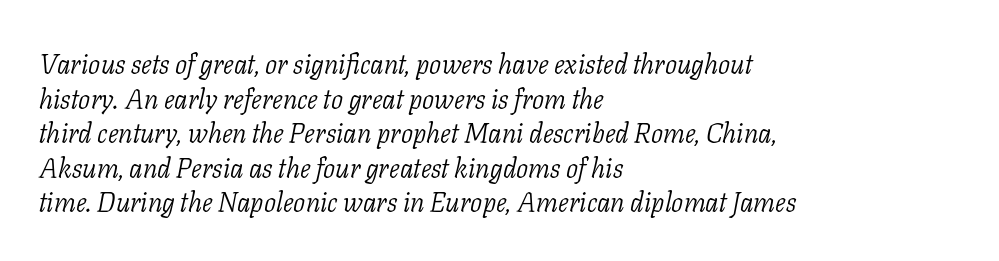
Q: Is the text bold? A: No.
Q: Is the text italic (slanted)? A: Yes, it leans right by about 11 degrees.
Q: Is the text underlined? A: No.
Q: How is the paragraph aligned? A: Left-aligned.
Q: Is the spacing between letters normal or unusually wide? A: Normal.
Q: Is the spacing between lines tight, normal or loose? A: Normal.
